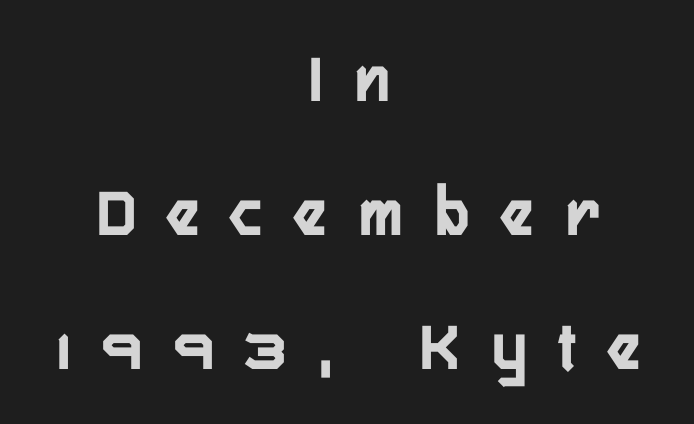
Q: Is the text bold? A: Yes.
Q: Is the text italic (slanted)? A: No, it is upright.
Q: Is the typeface a serif or a sans-serif typeface? A: Sans-serif.
Q: Is the text underlined? A: No.
Q: How is the paragraph aligned? A: Centered.
Q: Is the spacing between letters normal or unusually wide? A: Unusually wide.
Q: Width (condensed, normal, or wide)? A: Condensed.
Q: Stroke contrast? A: Low.
Q: x-height? A: Medium.
Q: Monospaced? A: No.
